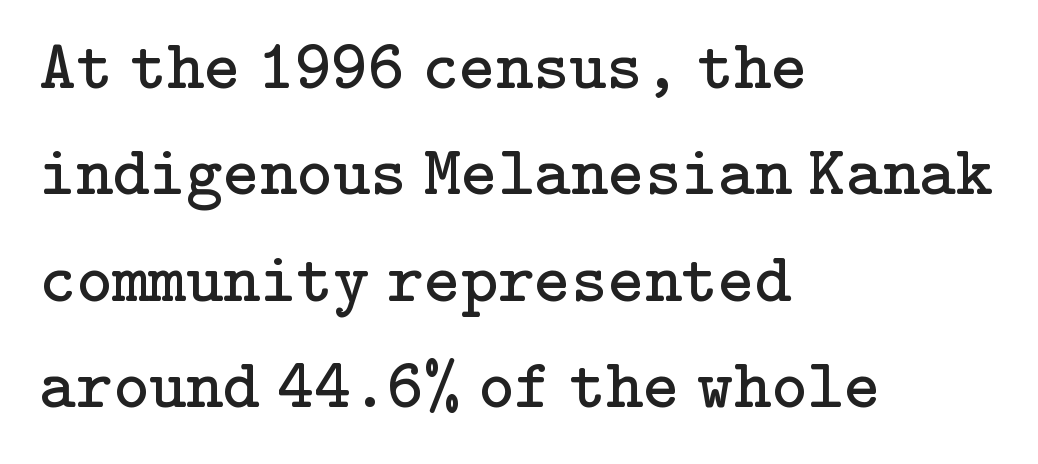
{"serif": "yes", "italic": "no", "bold": "no", "weight": "regular", "width": "normal", "stroke_contrast": "low", "x_height": "medium", "underline": "no", "align": "left", "line_spacing": "normal", "line_spacing_ratio": 1.52, "letter_spacing": "normal", "letter_spacing_em": 0.0, "glyph_px": 70}
